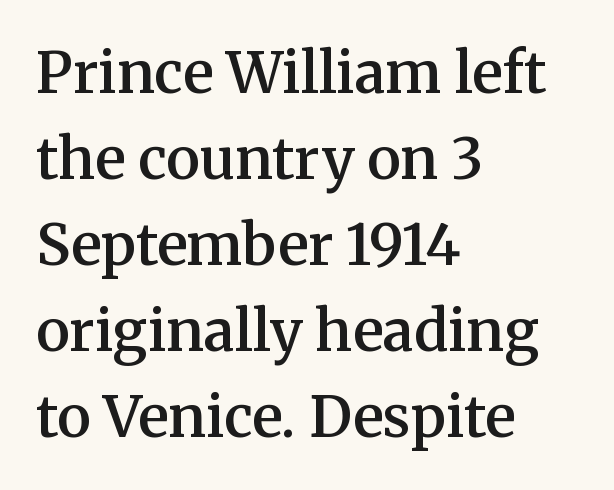
{"serif": "yes", "italic": "no", "bold": "semi", "weight": "semibold", "width": "normal", "stroke_contrast": "medium", "x_height": "medium", "monospaced": "no", "underline": "no", "align": "left", "line_spacing": "normal", "line_spacing_ratio": 1.51, "letter_spacing": "normal", "letter_spacing_em": 0.0, "glyph_px": 57}
